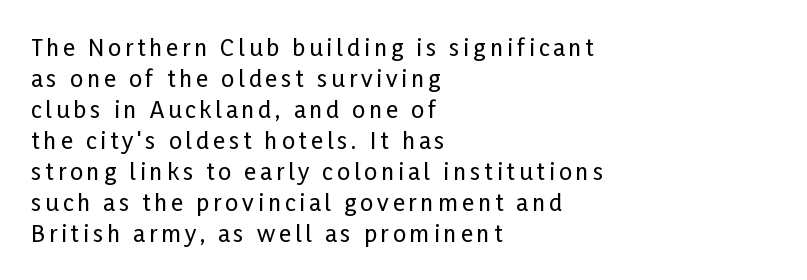
{"italic": "no", "underline": "no", "align": "left", "line_spacing": "normal", "line_spacing_ratio": 1.35, "glyph_px": 23}
